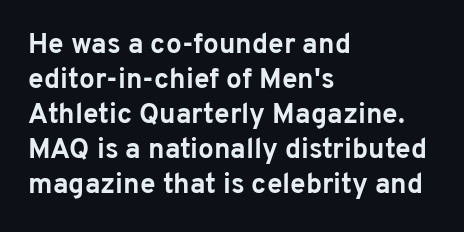
{"serif": "no", "italic": "no", "bold": "yes", "weight": "bold", "width": "normal", "stroke_contrast": "low", "x_height": "medium", "monospaced": "no", "underline": "no", "align": "left", "line_spacing": "normal", "line_spacing_ratio": 1.25, "letter_spacing": "normal", "letter_spacing_em": 0.0, "glyph_px": 28}
